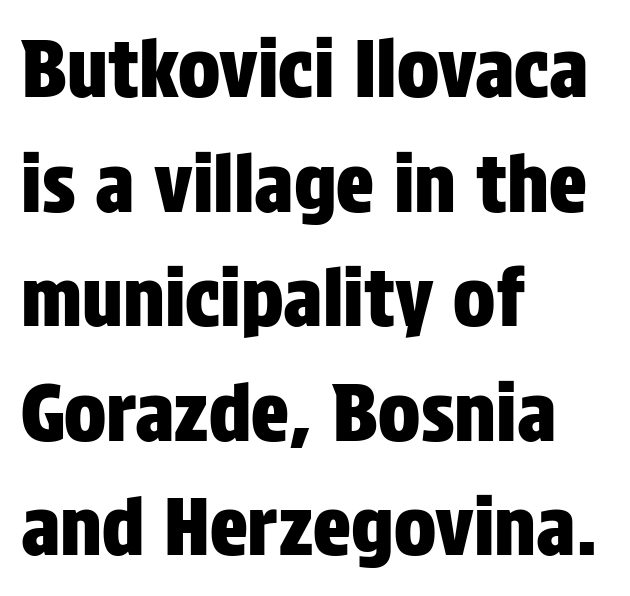
Q: Is the text italic (slanted)? A: No, it is upright.
Q: Is the typeface a serif or a sans-serif typeface? A: Sans-serif.
Q: Is the text underlined? A: No.
Q: How is the paragraph aligned? A: Left-aligned.
Q: Is the spacing between letters normal or unusually wide? A: Normal.
Q: Is the spacing between lines tight, normal or loose? A: Normal.
Q: Width (condensed, normal, or wide)? A: Condensed.
Q: Stroke contrast? A: Low.
Q: x-height? A: Large.
Q: Monospaced? A: No.
